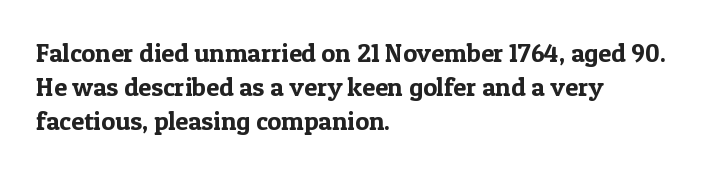
{"italic": "no", "underline": "no", "align": "left", "line_spacing": "normal", "line_spacing_ratio": 1.3, "letter_spacing": "normal", "letter_spacing_em": 0.0, "glyph_px": 26}
